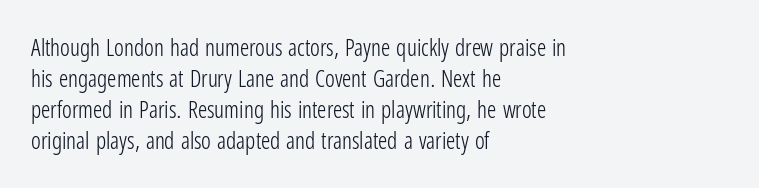
Posture: upright roman. The ragged edge is on the right, which tells us the setting is flush left. Reading down the column, the eye jumps a familiar distance to each next line. The specimen omits any rule beneath the text block's lines. The face looks like a standard text weight, possibly lighter.
